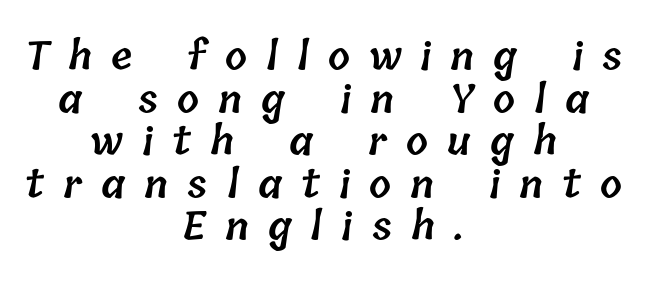
Here the designer chose a conventional face with non-uniform glyph widths. The horizontal fit of the characters is loose and conspicuously gappy. Layout note: lines centered. A somewhat darkened texture: the type is semibold rather than bold. The zone under the glyphs is completely vacant. The designer dialed line spacing down below the default.
